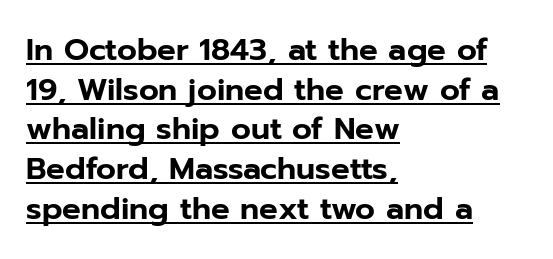
If you measured baseline to baseline, you'd find a middling distance. One-word summary of the alignment: left. Notice how the stems are strictly vertical — no italics here. A typesetter would call this proportional, since set widths differ per character.
